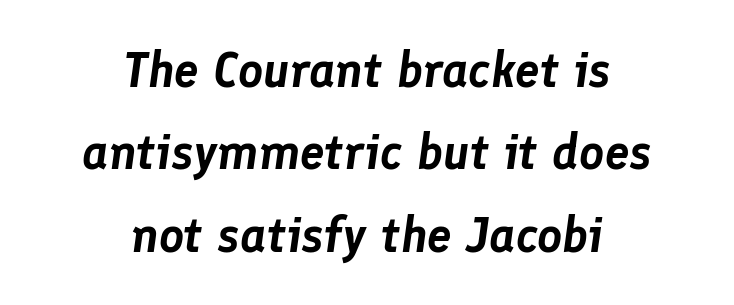
The image shows 49 px text type, italic (leaning right); set centered, normal line spacing (1.68x), normal letter spacing, not underlined; low stroke contrast and a medium x-height.
